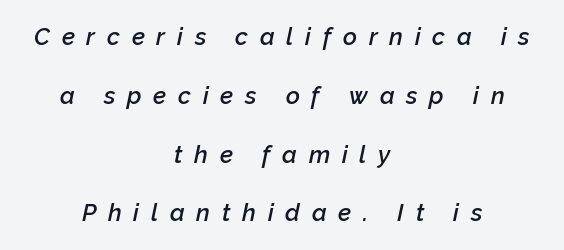
{"italic": "yes", "lean": "right", "slant_degrees": 12, "bold": "semi", "underline": "no", "align": "center", "line_spacing": "loose", "line_spacing_ratio": 2.45, "letter_spacing": "wide", "letter_spacing_em": 0.49, "glyph_px": 24}
